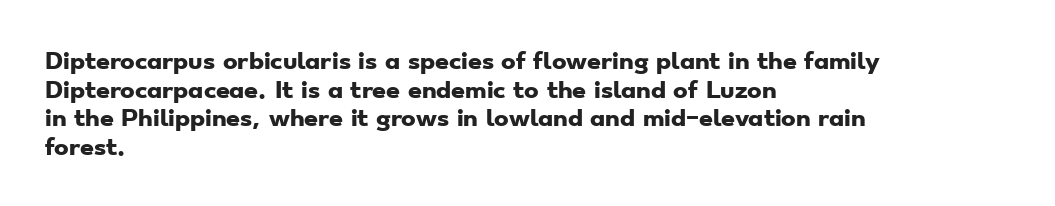
Q: Is the text bold? A: Yes.
Q: Is the text underlined? A: No.
Q: How is the paragraph aligned? A: Left-aligned.
Q: Is the spacing between letters normal or unusually wide? A: Normal.
Q: Is the spacing between lines tight, normal or loose? A: Normal.
